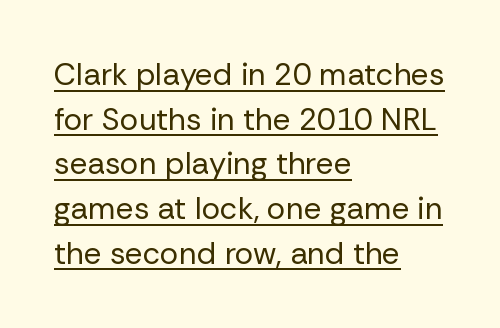
Regarding leading, the lines here are spaced in the standard way. The characters are drawn with everyday or finer stroke widths. Notice how the passage keeps a crisp vertical edge on the left only. Is this a sans? Yes — the strokes have no serifs. Think of a printed novel: that variable character pitch is what you see here.
